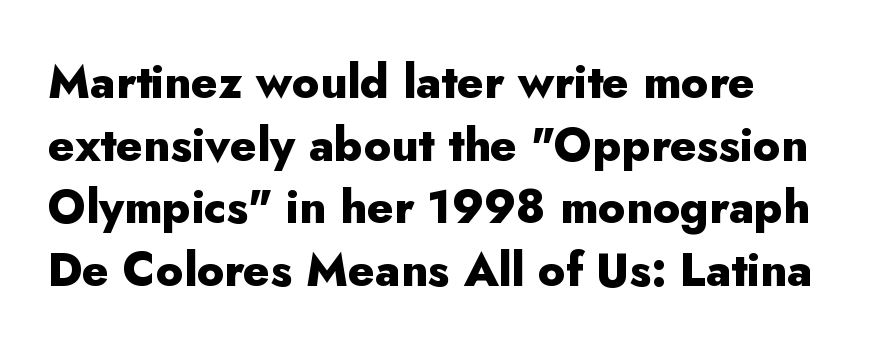
The image shows 46 px heavy sans-serif type, upright; set normal line spacing (1.36x), normal letter spacing, not underlined; low stroke contrast and a small x-height.
